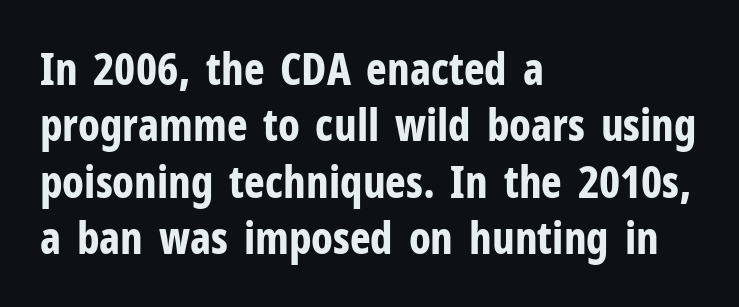
The image shows 44 px bold, condensed sans-serif type, upright; set left-aligned, normal line spacing (1.28x), normal letter spacing, not underlined; low stroke contrast and a medium x-height.
